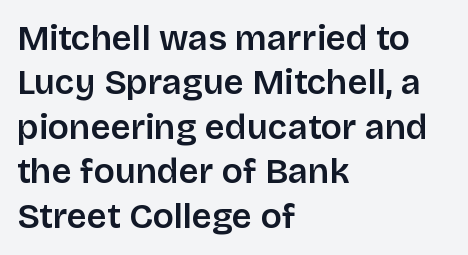
The font family rendered here belongs to the sans-serif group. The paragraph shown leans on its left margin. Here the glyphs are tracked normally, forming tight word shapes. How would I describe the line gaps? Plain and ordinary. Each letter keeps its own natural width here, so spacing adapts to shape. The baseline area is clear.
